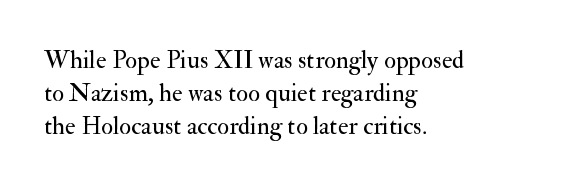
These lines sit exactly where default settings would place them. Decoration check: the copy has no underline. The typeface has the unassuming heft of standard copy or less. Horizontal alignment here is leftward, the default for most running prose.
